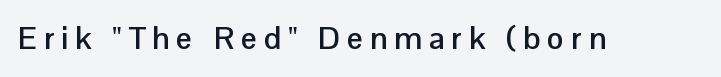
{"serif": "no", "italic": "no", "bold": "yes", "weight": "semibold", "width": "normal", "stroke_contrast": "low", "x_height": "medium", "monospaced": "no", "underline": "no", "letter_spacing": "wide", "letter_spacing_em": 0.23, "glyph_px": 31}
